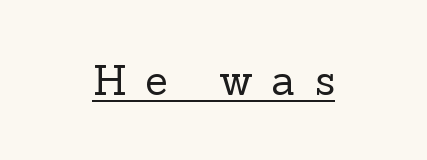
The image shows 41 px regular-weight serif type, upright; set unusually wide letter spacing (+0.47 em), underlined; a medium x-height.
